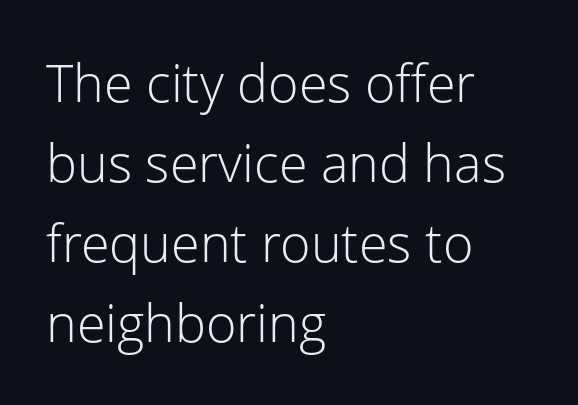
{"serif": "no", "italic": "no", "bold": "no", "weight": "light", "width": "normal", "stroke_contrast": "low", "x_height": "medium", "monospaced": "no", "underline": "no", "align": "left", "line_spacing": "normal", "line_spacing_ratio": 1.54, "letter_spacing": "normal", "letter_spacing_em": 0.0, "glyph_px": 52}
